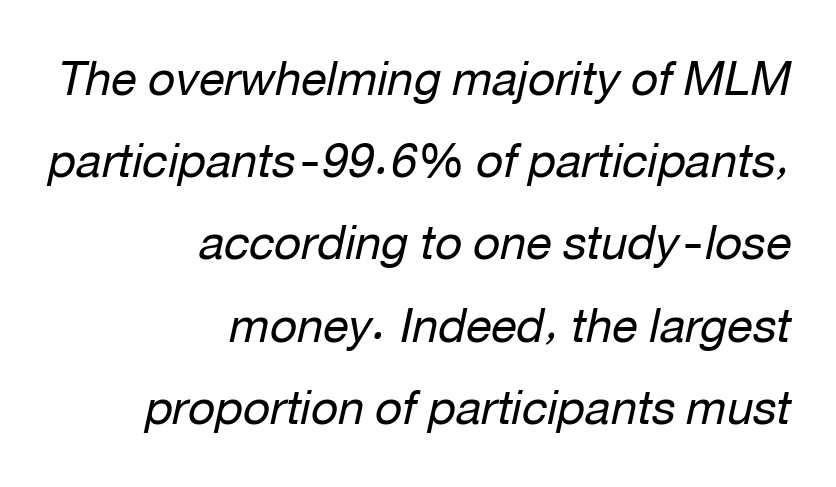
The image shows 47 px regular-weight type, italic (leaning right); set right-aligned, line spacing 1.75x, normal letter spacing, not underlined; low stroke contrast and a medium x-height.
